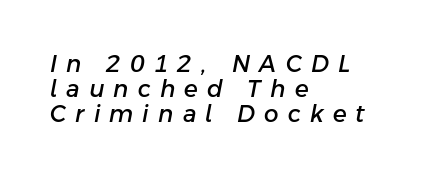
Q: Is the text italic (slanted)? A: Yes, it leans right by about 11 degrees.
Q: Is the text underlined? A: No.
Q: How is the paragraph aligned? A: Left-aligned.
Q: Is the spacing between letters normal or unusually wide? A: Unusually wide.
Q: Is the spacing between lines tight, normal or loose? A: Tight.
